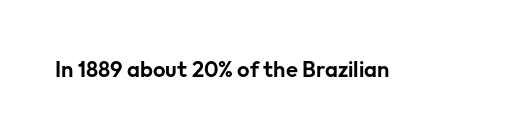
Q: Is the text italic (slanted)? A: No, it is upright.
Q: Is the text underlined? A: No.
Q: Is the spacing between letters normal or unusually wide? A: Normal.
